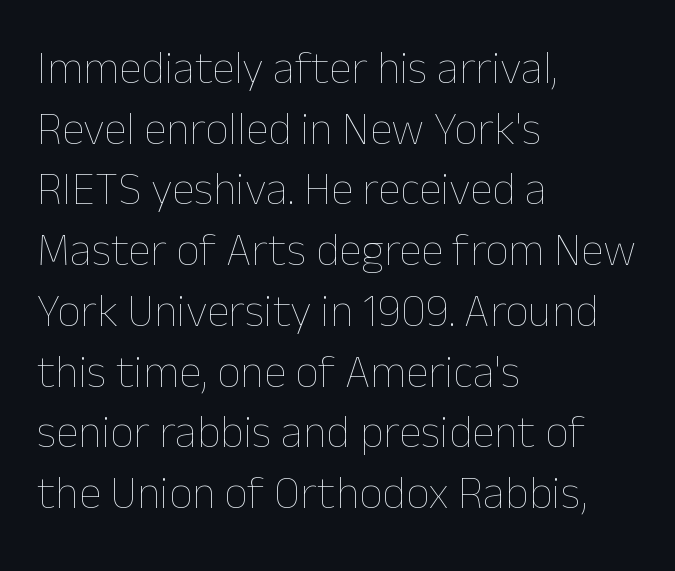
The image shows 46 px thin type, upright; set left-aligned, normal line spacing (1.32x), normal letter spacing, not underlined; low stroke contrast and a medium x-height.
